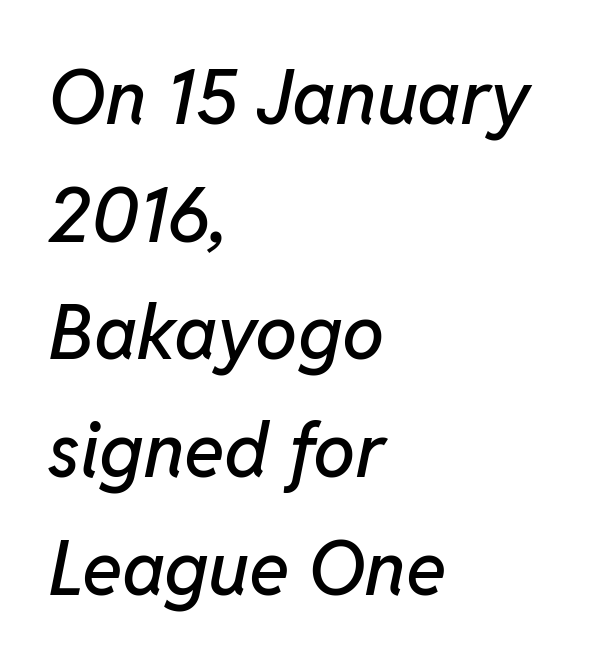
Q: Is the text italic (slanted)? A: Yes, it leans right by about 11 degrees.
Q: Is the text underlined? A: No.
Q: How is the paragraph aligned? A: Left-aligned.
Q: Is the spacing between letters normal or unusually wide? A: Normal.
Q: Is the spacing between lines tight, normal or loose? A: Normal.
Q: Width (condensed, normal, or wide)? A: Normal.
Q: Stroke contrast? A: Low.
Q: x-height? A: Medium.
Q: Monospaced? A: No.
